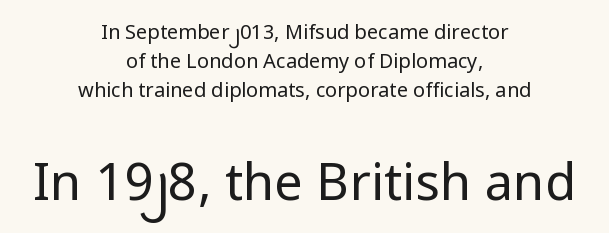
{"serif": "no", "italic": "no", "bold": "no", "weight": "regular", "width": "normal", "stroke_contrast": "low", "x_height": "medium", "monospaced": "no", "underline": "no", "align": "center", "line_spacing": "normal", "line_spacing_ratio": 1.46, "letter_spacing": "normal", "letter_spacing_em": 0.0, "larger_block": "second", "size_ratio": 2.55, "glyph_px": 51}
